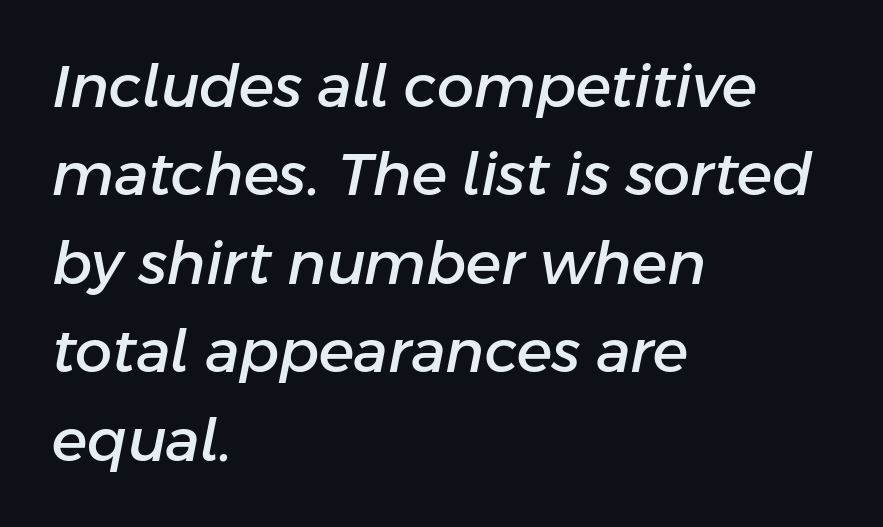
Q: Is the text italic (slanted)? A: Yes, it leans right by about 11 degrees.
Q: Is the text underlined? A: No.
Q: How is the paragraph aligned? A: Left-aligned.
Q: Is the spacing between letters normal or unusually wide? A: Normal.
Q: Is the spacing between lines tight, normal or loose? A: Normal.
Q: Width (condensed, normal, or wide)? A: Normal.
Q: Stroke contrast? A: Low.
Q: x-height? A: Medium.
Q: Monospaced? A: No.
